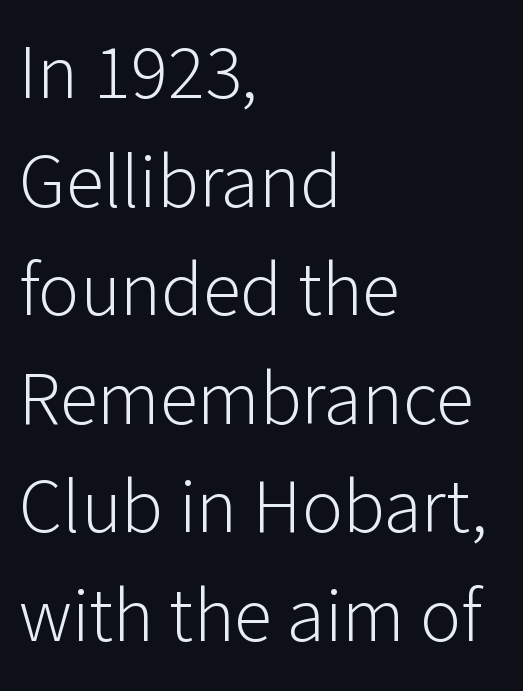
{"serif": "no", "italic": "no", "bold": "no", "weight": "light", "width": "normal", "stroke_contrast": "low", "x_height": "medium", "monospaced": "no", "underline": "no", "align": "left", "line_spacing": "normal", "line_spacing_ratio": 1.41, "letter_spacing": "normal", "letter_spacing_em": 0.0, "glyph_px": 77}
